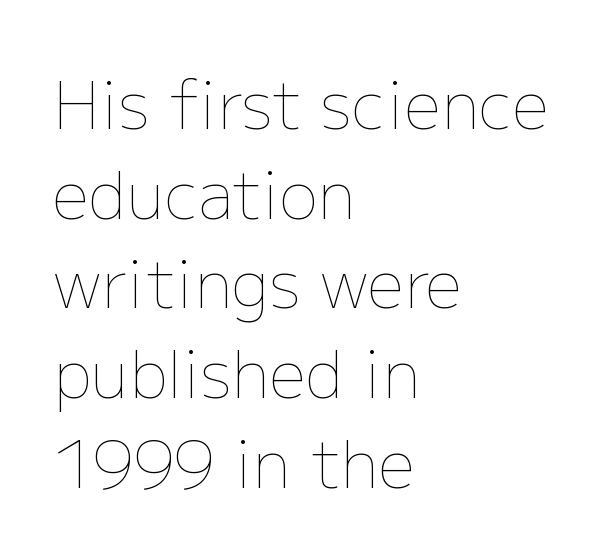
Q: Is the text bold? A: No.
Q: Is the text italic (slanted)? A: No, it is upright.
Q: Is the text underlined? A: No.
Q: How is the paragraph aligned? A: Left-aligned.
Q: Is the spacing between letters normal or unusually wide? A: Normal.
Q: Is the spacing between lines tight, normal or loose? A: Normal.
Q: Width (condensed, normal, or wide)? A: Normal.
Q: Stroke contrast? A: Low.
Q: x-height? A: Medium.
Q: Monospaced? A: No.
